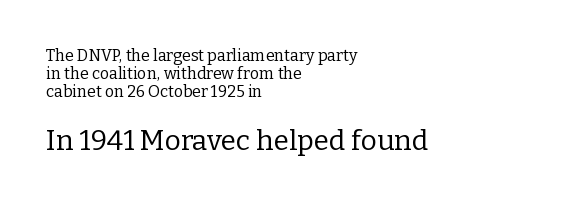
{"serif": "yes", "italic": "no", "bold": "no", "weight": "regular", "width": "normal", "stroke_contrast": "low", "x_height": "medium", "monospaced": "no", "underline": "no", "align": "left", "line_spacing": "tight", "line_spacing_ratio": 1.14, "letter_spacing": "normal", "letter_spacing_em": 0.0, "larger_block": "second", "size_ratio": 1.75, "glyph_px": 28}
